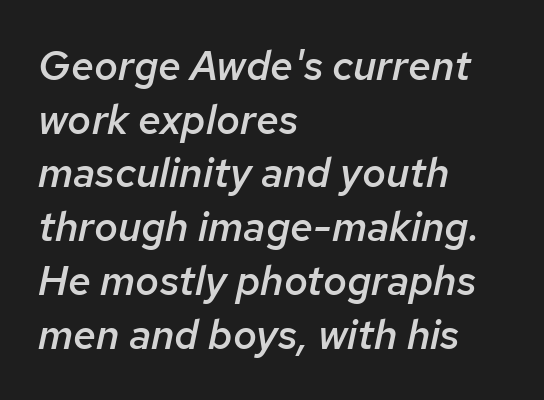
{"italic": "yes", "lean": "right", "slant_degrees": 12, "bold": "semi", "weight": "semibold", "width": "normal", "stroke_contrast": "low", "x_height": "medium", "monospaced": "no", "underline": "no", "align": "left", "line_spacing": "normal", "line_spacing_ratio": 1.31, "letter_spacing": "normal", "letter_spacing_em": 0.0, "glyph_px": 41}
